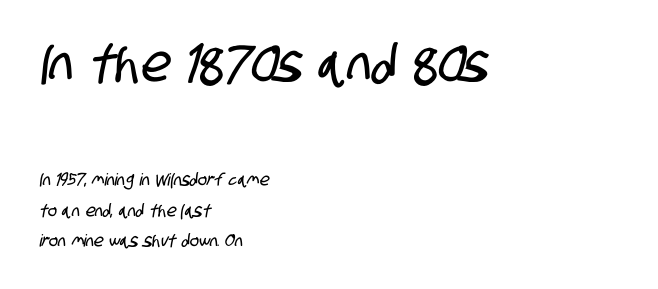
The image shows 51 px condensed sans-serif type; set left-aligned, line spacing 1.79x, normal letter spacing, not underlined; the first (top) block is 3.0x larger; low stroke contrast and a large x-height.
